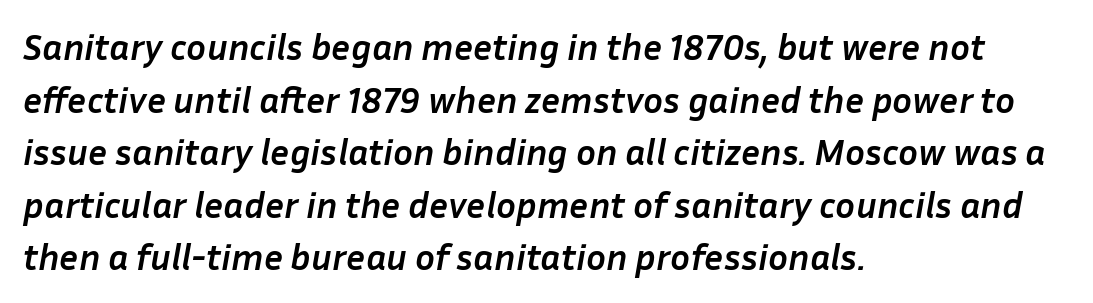
{"italic": "yes", "lean": "right", "slant_degrees": 10, "bold": "yes", "weight": "semibold", "width": "normal", "stroke_contrast": "low", "x_height": "medium", "monospaced": "no", "underline": "no", "align": "left", "line_spacing": "normal", "line_spacing_ratio": 1.42, "letter_spacing": "normal", "letter_spacing_em": 0.0, "glyph_px": 37}
